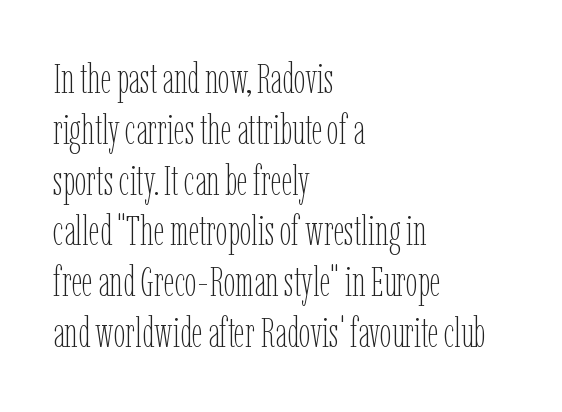
Q: Is the text bold? A: No.
Q: Is the text italic (slanted)? A: No, it is upright.
Q: Is the text underlined? A: No.
Q: How is the paragraph aligned? A: Left-aligned.
Q: Is the spacing between letters normal or unusually wide? A: Normal.
Q: Width (condensed, normal, or wide)? A: Condensed.
Q: Stroke contrast? A: Low.
Q: x-height? A: Medium.
Q: Monospaced? A: No.
